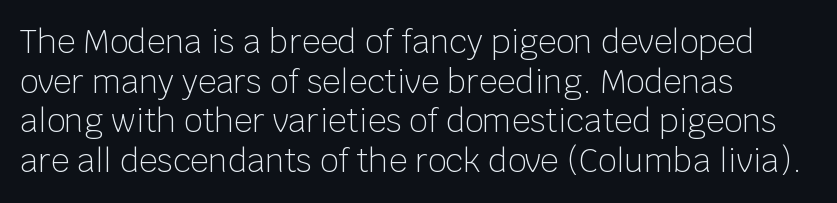
Q: Is the text bold? A: No.
Q: Is the text italic (slanted)? A: No, it is upright.
Q: Is the typeface a serif or a sans-serif typeface? A: Sans-serif.
Q: Is the text underlined? A: No.
Q: How is the paragraph aligned? A: Left-aligned.
Q: Is the spacing between letters normal or unusually wide? A: Normal.
Q: Width (condensed, normal, or wide)? A: Normal.
Q: Stroke contrast? A: Low.
Q: x-height? A: Large.
Q: Monospaced? A: No.
